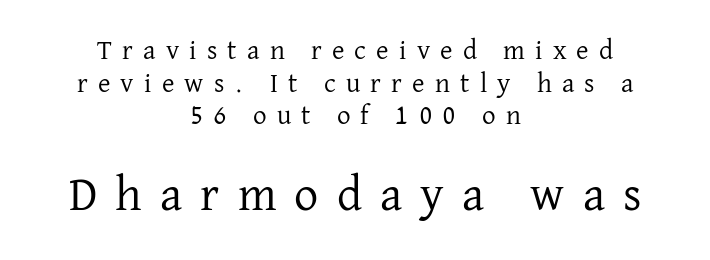
This rendering uses center alignment, leaving both contours irregular but symmetric. The face used here is proportionally spaced, like ordinary book or web type. The font family rendered here belongs to the serif group. The space directly below the letters is spotless. This rendering widens character spacing well past its baseline value.
